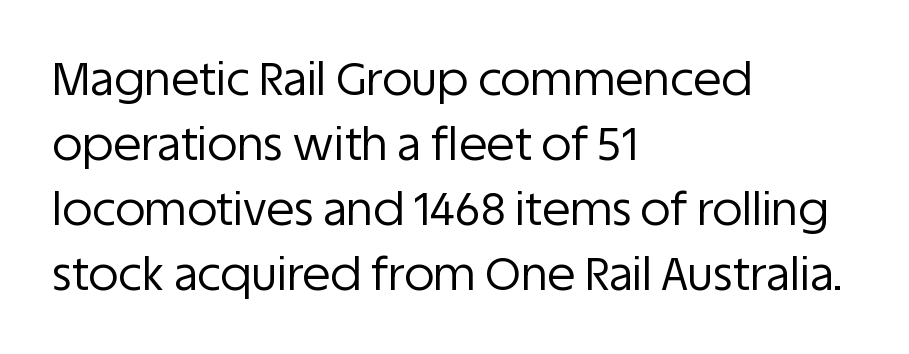
The image shows 46 px regular-weight sans-serif type, upright; set left-aligned, normal line spacing (1.41x), normal letter spacing, not underlined; low stroke contrast and a large x-height.
